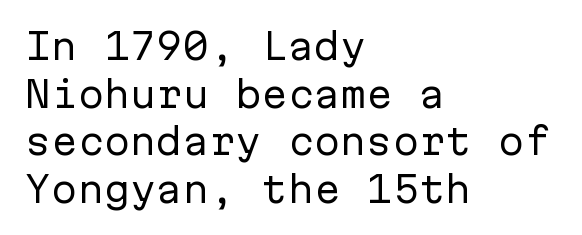
{"serif": "no", "italic": "no", "bold": "no", "weight": "regular", "width": "normal", "stroke_contrast": "low", "x_height": "medium", "monospaced": "yes", "underline": "no", "align": "left", "line_spacing": "normal", "line_spacing_ratio": 1.36, "letter_spacing": "normal", "letter_spacing_em": 0.0, "glyph_px": 35}
